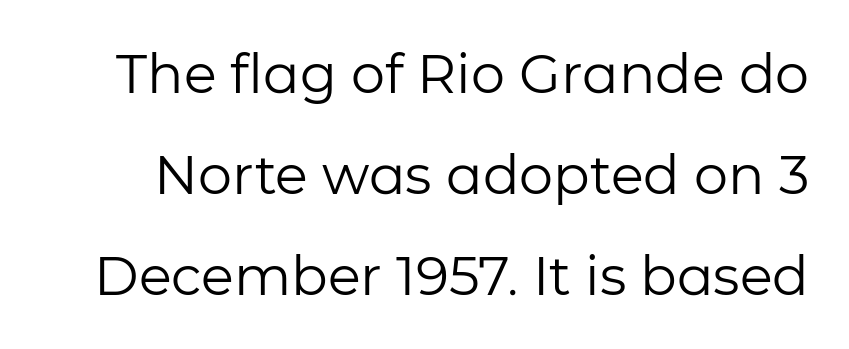
Is the type heavy? It reads as light-to-regular instead. The horizontal fit of the characters is conventional and even. Decoration check: the copy has no underline. This sample uses an upright cut, with every glyph sitting square on the baseline.
